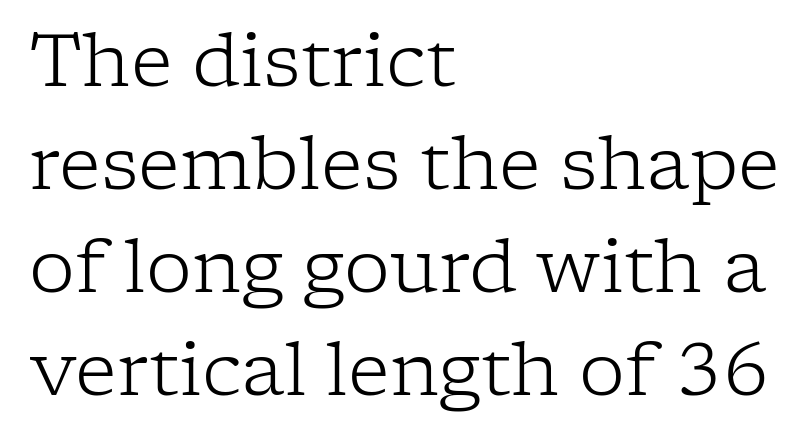
{"serif": "yes", "italic": "no", "bold": "no", "weight": "light", "width": "normal", "stroke_contrast": "low", "x_height": "medium", "monospaced": "no", "underline": "no", "align": "left", "line_spacing": "normal", "line_spacing_ratio": 1.41, "letter_spacing": "normal", "letter_spacing_em": 0.0, "glyph_px": 73}
